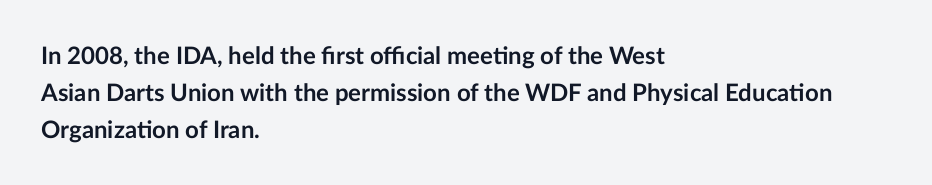
Q: Is the text bold? A: Yes.
Q: Is the text italic (slanted)? A: No, it is upright.
Q: Is the text underlined? A: No.
Q: How is the paragraph aligned? A: Left-aligned.
Q: Is the spacing between letters normal or unusually wide? A: Normal.
Q: Is the spacing between lines tight, normal or loose? A: Normal.
